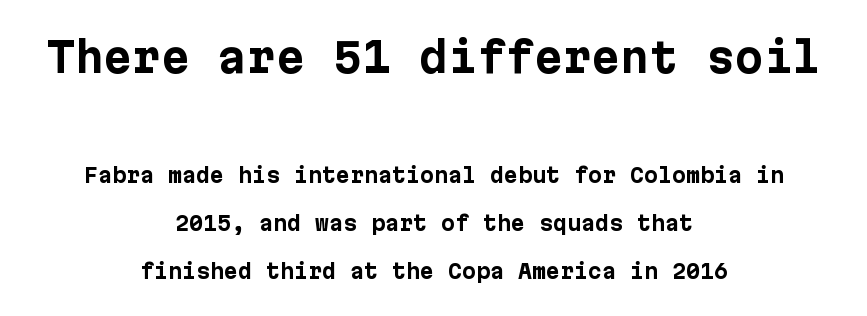
The image shows 41 px bold sans-serif type, upright; set centered, loose line spacing (2.4x), normal letter spacing, not underlined; the first (top) block is 2.05x larger; low stroke contrast and a medium x-height.
